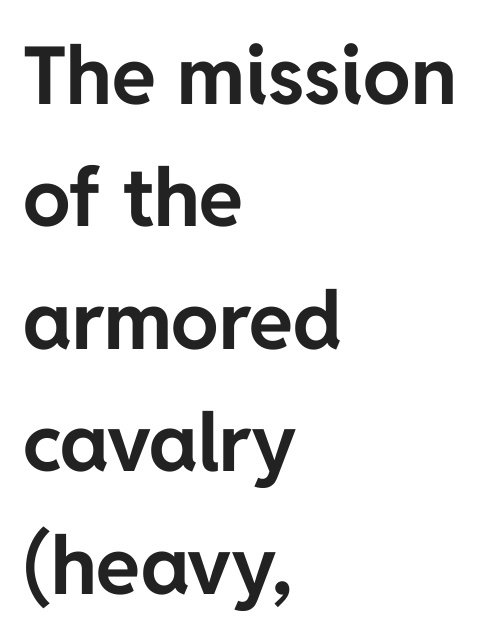
Q: Is the text bold? A: Yes.
Q: Is the text italic (slanted)? A: No, it is upright.
Q: Is the typeface a serif or a sans-serif typeface? A: Sans-serif.
Q: Is the text underlined? A: No.
Q: How is the paragraph aligned? A: Left-aligned.
Q: Is the spacing between letters normal or unusually wide? A: Normal.
Q: Is the spacing between lines tight, normal or loose? A: Normal.
Q: Width (condensed, normal, or wide)? A: Normal.
Q: Stroke contrast? A: Low.
Q: x-height? A: Medium.
Q: Monospaced? A: No.
